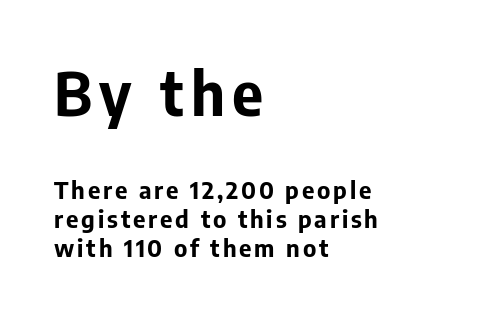
The image shows 60 px bold sans-serif type, upright; set left-aligned, line spacing 1.2x, not underlined; the first (top) block is 2.5x larger; low stroke contrast and a medium x-height.
